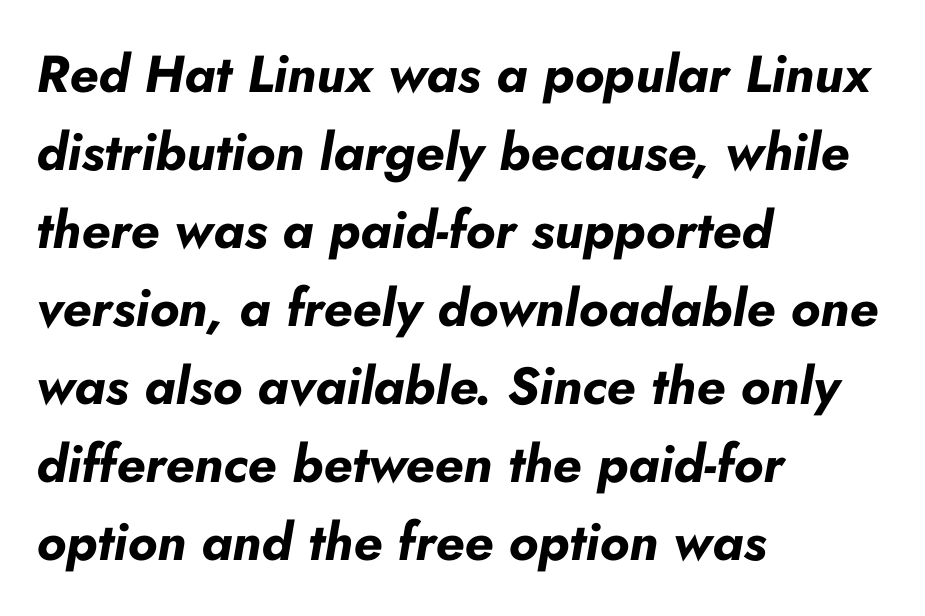
{"italic": "yes", "lean": "right", "slant_degrees": 10, "bold": "yes", "weight": "bold", "width": "normal", "stroke_contrast": "low", "x_height": "small", "monospaced": "no", "underline": "no", "align": "left", "line_spacing": "normal", "line_spacing_ratio": 1.5, "letter_spacing": "normal", "letter_spacing_em": 0.0, "glyph_px": 52}
